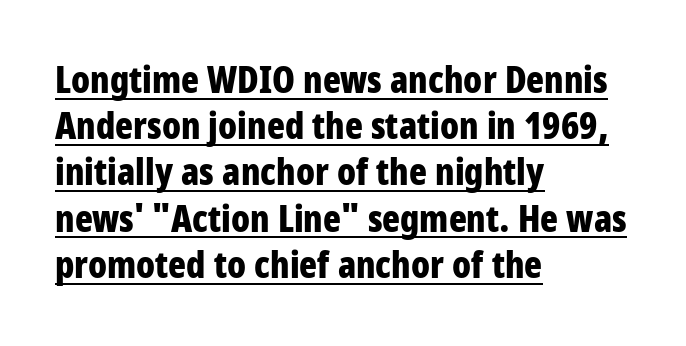
The image shows 37 px bold, condensed sans-serif type, upright; set left-aligned, normal line spacing (1.25x), normal letter spacing, underlined; low stroke contrast and a large x-height.
